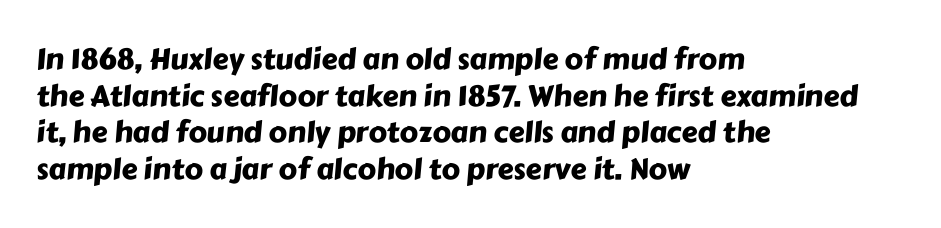
{"serif": "no", "width": "normal", "stroke_contrast": "low", "x_height": "medium", "monospaced": "no", "underline": "no", "align": "left", "line_spacing": "normal", "line_spacing_ratio": 1.26, "letter_spacing": "normal", "letter_spacing_em": 0.0, "glyph_px": 29}
